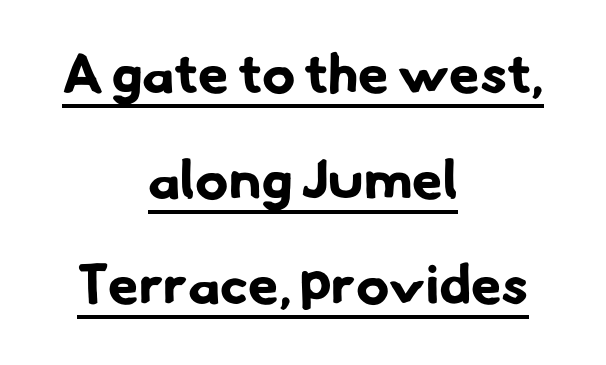
Q: Is the text bold? A: Yes.
Q: Is the typeface a serif or a sans-serif typeface? A: Sans-serif.
Q: Is the text underlined? A: Yes.
Q: How is the paragraph aligned? A: Centered.
Q: Is the spacing between letters normal or unusually wide? A: Normal.
Q: Is the spacing between lines tight, normal or loose? A: Loose.
Q: Width (condensed, normal, or wide)? A: Normal.
Q: Stroke contrast? A: Low.
Q: x-height? A: Small.
Q: Monospaced? A: No.
